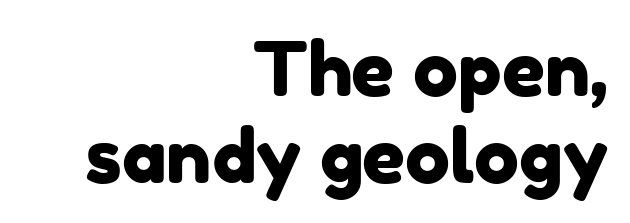
Q: Is the typeface a serif or a sans-serif typeface? A: Sans-serif.
Q: Is the text underlined? A: No.
Q: How is the paragraph aligned? A: Right-aligned.
Q: Is the spacing between letters normal or unusually wide? A: Normal.
Q: Width (condensed, normal, or wide)? A: Normal.
Q: Stroke contrast? A: Low.
Q: x-height? A: Medium.
Q: Monospaced? A: No.
